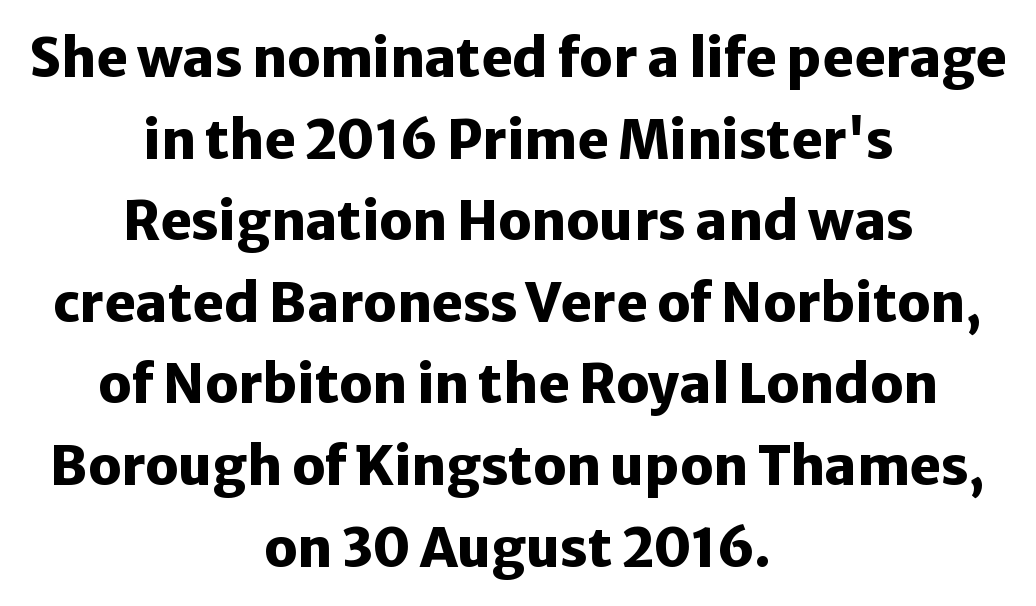
The image shows 53 px heavy sans-serif type, upright; set centered, normal line spacing (1.54x), normal letter spacing, not underlined; low stroke contrast and a medium x-height.
